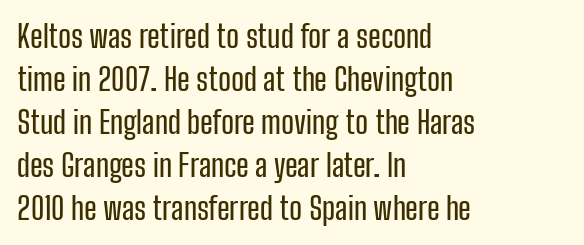
The image shows 31 px condensed sans-serif type, upright; set left-aligned, normal line spacing (1.39x), normal letter spacing, not underlined; low stroke contrast and a medium x-height.
